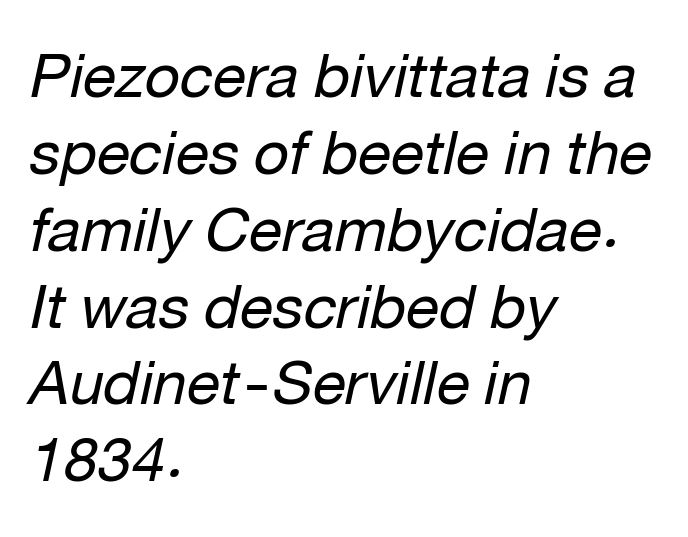
Q: Is the text bold? A: No.
Q: Is the text italic (slanted)? A: Yes, it leans right by about 12 degrees.
Q: Is the text underlined? A: No.
Q: How is the paragraph aligned? A: Left-aligned.
Q: Is the spacing between letters normal or unusually wide? A: Normal.
Q: Is the spacing between lines tight, normal or loose? A: Normal.
Q: Width (condensed, normal, or wide)? A: Normal.
Q: Stroke contrast? A: Low.
Q: x-height? A: Medium.
Q: Monospaced? A: No.
